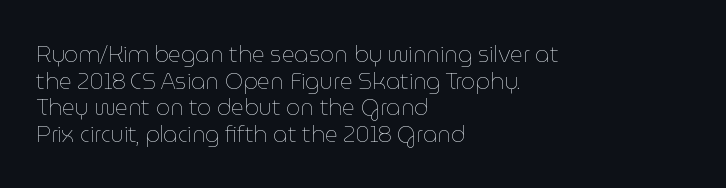
The image shows 22 px text type, upright; set left-aligned, line spacing 1.21x, normal letter spacing, not underlined.
